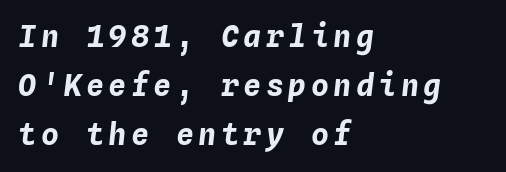
{"italic": "yes", "lean": "right", "slant_degrees": 4, "bold": "yes", "weight": "bold", "width": "normal", "stroke_contrast": "low", "x_height": "medium", "monospaced": "yes", "underline": "no", "align": "left", "line_spacing": "normal", "line_spacing_ratio": 1.64, "glyph_px": 30}
